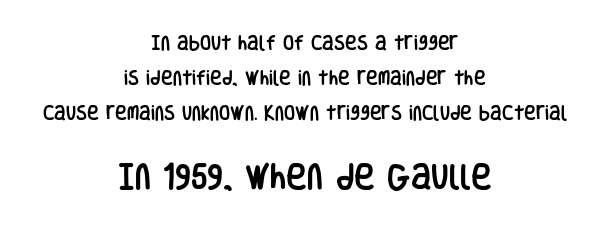
The image shows 28 px condensed sans-serif type, upright; set centered, loose line spacing (2.18x), normal letter spacing, not underlined; the second (bottom) block is 1.75x larger; low stroke contrast and a large x-height.
